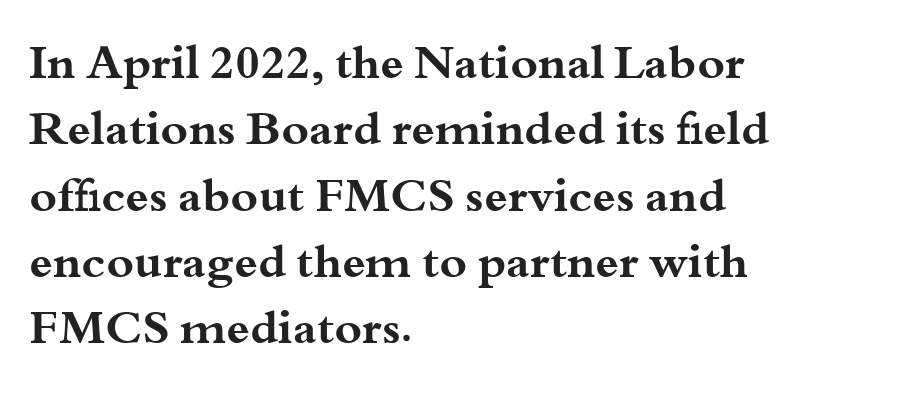
Q: Is the text bold? A: Yes.
Q: Is the text italic (slanted)? A: No, it is upright.
Q: Is the typeface a serif or a sans-serif typeface? A: Serif.
Q: Is the text underlined? A: No.
Q: How is the paragraph aligned? A: Left-aligned.
Q: Is the spacing between letters normal or unusually wide? A: Normal.
Q: Is the spacing between lines tight, normal or loose? A: Normal.
Q: Width (condensed, normal, or wide)? A: Wide.
Q: Stroke contrast? A: Medium.
Q: x-height? A: Small.
Q: Monospaced? A: No.
